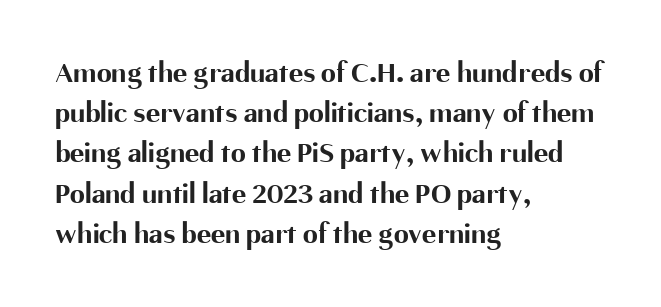
{"serif": "no", "italic": "no", "bold": "yes", "weight": "bold", "width": "normal", "stroke_contrast": "medium", "x_height": "medium", "monospaced": "no", "underline": "no", "align": "left", "line_spacing": "normal", "line_spacing_ratio": 1.34, "letter_spacing": "normal", "letter_spacing_em": 0.0, "glyph_px": 30}
